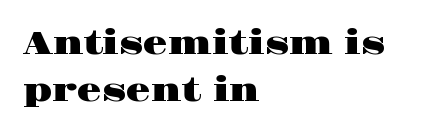
{"serif": "yes", "italic": "no", "width": "wide", "stroke_contrast": "high", "x_height": "large", "monospaced": "no", "underline": "no", "align": "left", "line_spacing": "normal", "line_spacing_ratio": 1.48, "letter_spacing": "normal", "letter_spacing_em": 0.0, "glyph_px": 32}
